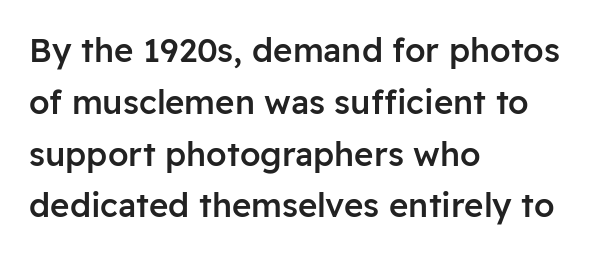
{"serif": "no", "italic": "no", "bold": "semi", "weight": "semibold", "width": "normal", "stroke_contrast": "low", "x_height": "medium", "monospaced": "no", "underline": "no", "align": "left", "line_spacing": "normal", "line_spacing_ratio": 1.57, "letter_spacing": "normal", "letter_spacing_em": 0.0, "glyph_px": 33}
